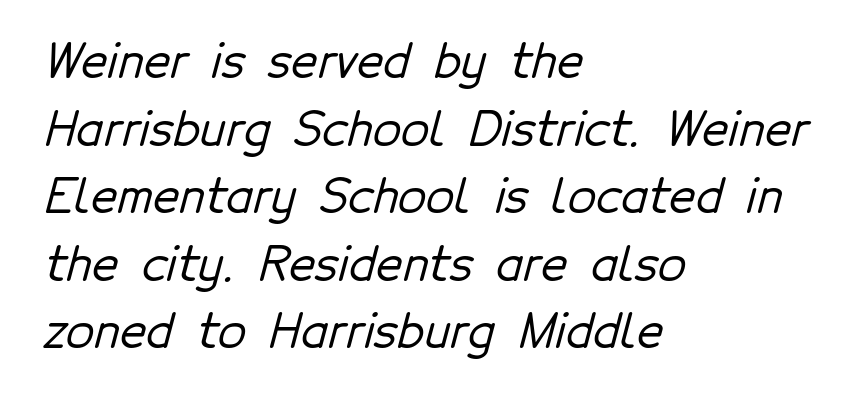
The image shows 46 px sans-serif type; set left-aligned, normal line spacing (1.47x), normal letter spacing, not underlined; low stroke contrast and a medium x-height.
